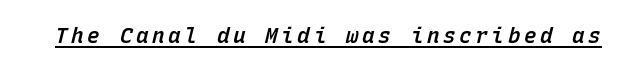
Q: Is the text bold? A: Semi-bold.
Q: Is the text italic (slanted)? A: Yes, it leans right by about 15 degrees.
Q: Is the text underlined? A: Yes.
